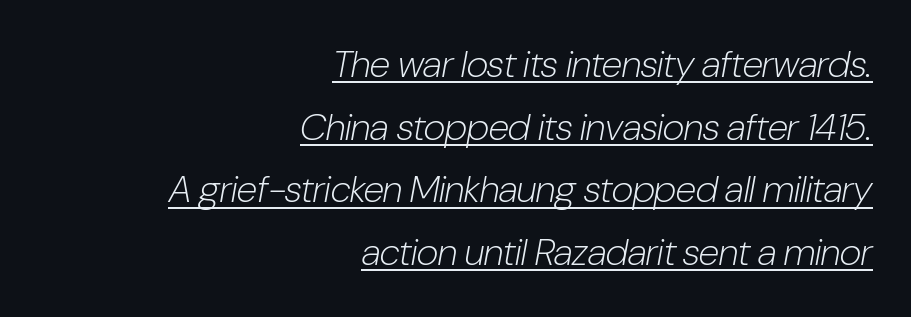
The image shows 38 px light, condensed type, italic (leaning right); set right-aligned, normal line spacing (1.65x), normal letter spacing, underlined; low stroke contrast and a medium x-height.
